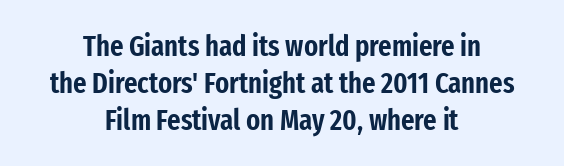
Q: Is the text italic (slanted)? A: No, it is upright.
Q: Is the typeface a serif or a sans-serif typeface? A: Sans-serif.
Q: Is the text underlined? A: No.
Q: How is the paragraph aligned? A: Centered.
Q: Is the spacing between letters normal or unusually wide? A: Normal.
Q: Is the spacing between lines tight, normal or loose? A: Normal.
Q: Width (condensed, normal, or wide)? A: Condensed.
Q: Stroke contrast? A: Low.
Q: x-height? A: Medium.
Q: Monospaced? A: No.
